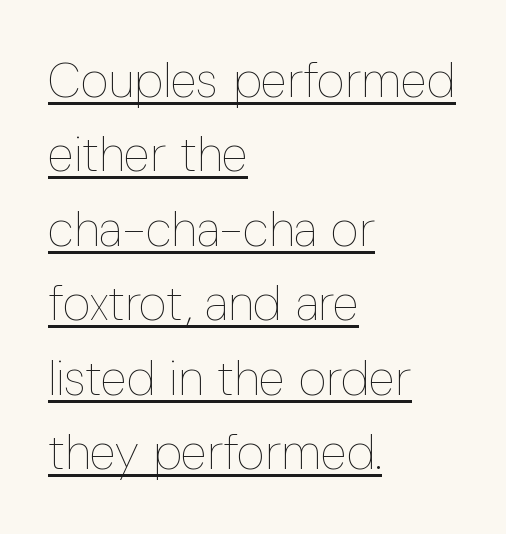
Short and long lines alike share a common starting point at left. Stroke mass is kept to a normal reading level or below. The designer left line spacing at the default. The rendering uses natural spacing where letterforms have individual widths.
